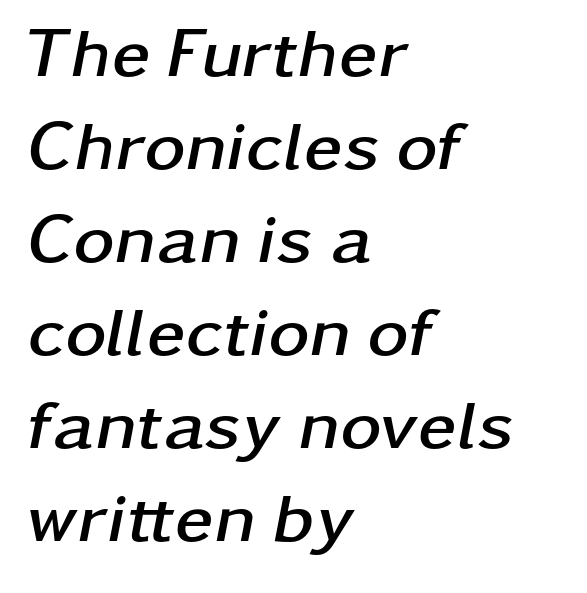
The rendering keeps characters at their native spacing. The vertical gap from one line to the next is medium. Layout note: lines flush left. The passage shown is not underscored anywhere. Typographic density is high because the face is bold.
